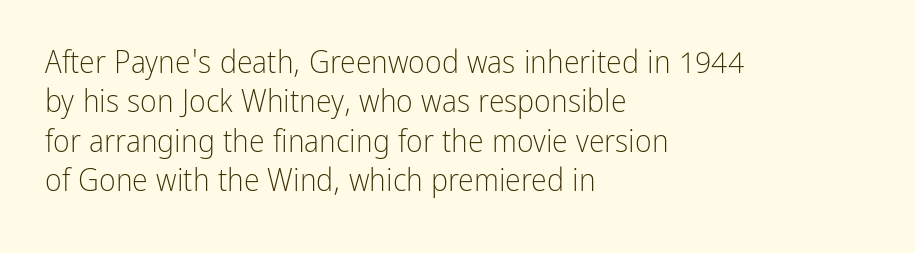
The image shows 32 px light, condensed sans-serif type, upright; set left-aligned, line spacing 1.23x, normal letter spacing, not underlined; low stroke contrast and a medium x-height.
